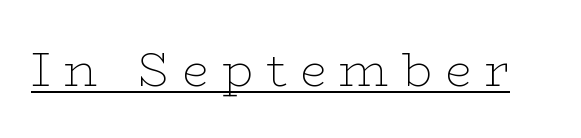
{"serif": "yes", "italic": "no", "bold": "no", "weight": "thin", "width": "wide", "stroke_contrast": "low", "x_height": "medium", "monospaced": "no", "underline": "yes", "letter_spacing": "wide", "letter_spacing_em": 0.27, "glyph_px": 48}
